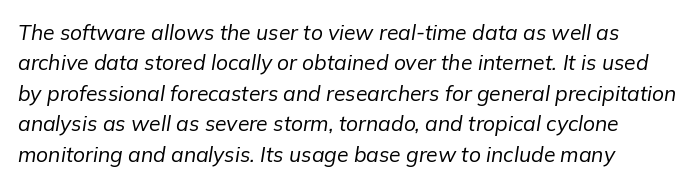
Check the space under the baseline: it is left empty. The lettering tilts uniformly, giving the passage an italic look. Regular leading. No chunkiness to these letters — they're not bold. Does extra space separate the letters? No, they use regular spacing.
